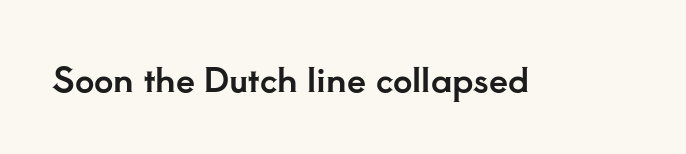
The image shows 34 px serif type, upright; set normal letter spacing, not underlined; low stroke contrast and a small x-height.
